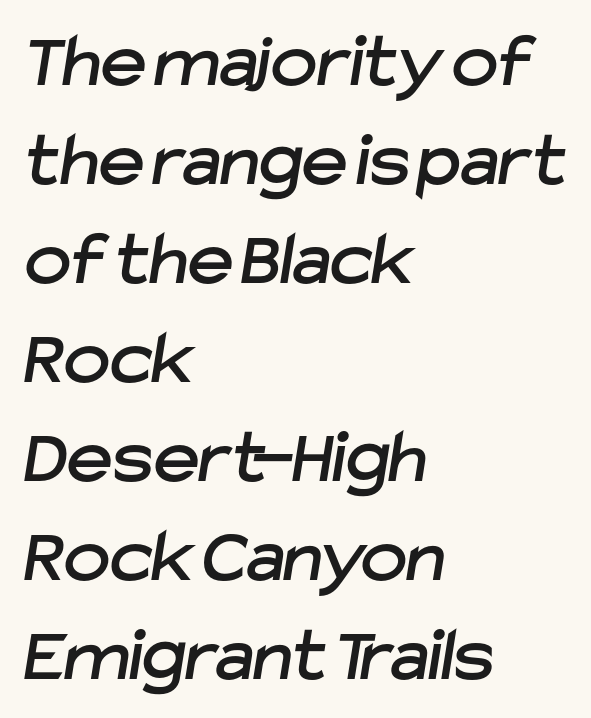
Q: Is the typeface a serif or a sans-serif typeface? A: Sans-serif.
Q: Is the text underlined? A: No.
Q: How is the paragraph aligned? A: Left-aligned.
Q: Is the spacing between letters normal or unusually wide? A: Normal.
Q: Is the spacing between lines tight, normal or loose? A: Normal.
Q: Width (condensed, normal, or wide)? A: Normal.
Q: Stroke contrast? A: Low.
Q: x-height? A: Medium.
Q: Monospaced? A: No.
